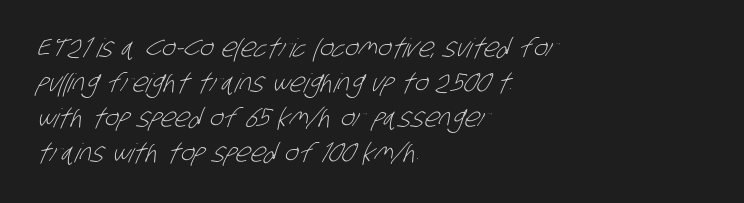
The space directly below the letters is spotless. In terms of leading, this rendering sits right in the middle. Notice how the passage keeps a crisp vertical edge on the left only. Tracking here is standard; glyphs follow each other at the usual distance.
